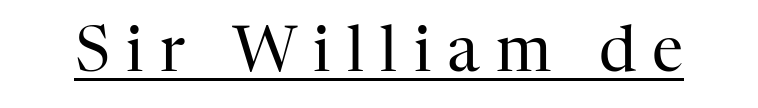
The image shows 63 px regular-weight serif type, upright; set unusually wide letter spacing (+0.26 em), underlined; high stroke contrast and a medium x-height.
